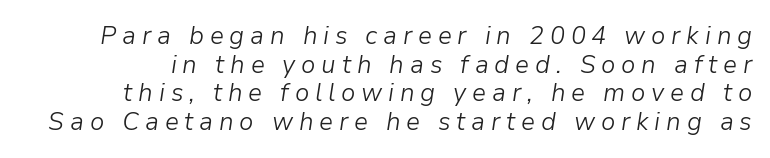
Each new line begins almost immediately beneath the previous one. Spacing between characters has been opened up far beyond the box default. Think standard paragraph weight, or any step lighter than that. Posture: slanted. Nobody drew a line under any word here.
